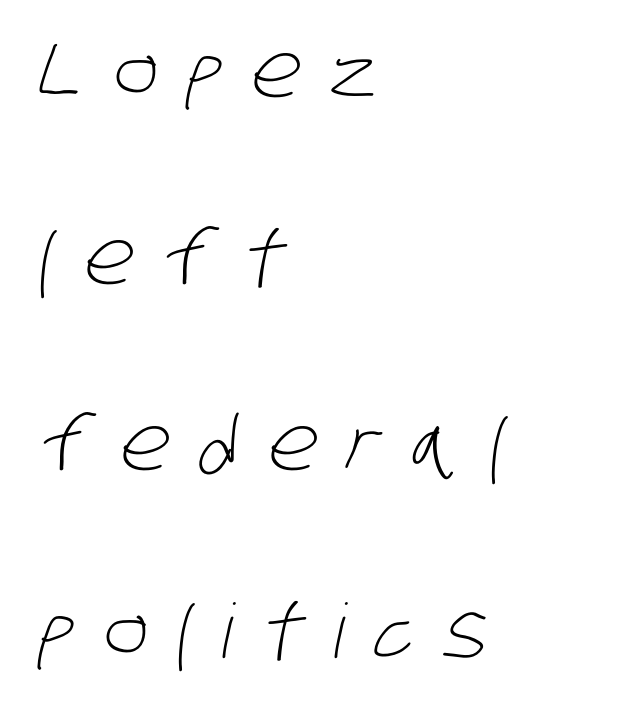
The image shows 75 px light, condensed sans-serif type; set left-aligned, loose line spacing (2.49x), unusually wide letter spacing (+0.4 em), not underlined; low stroke contrast and a large x-height.
